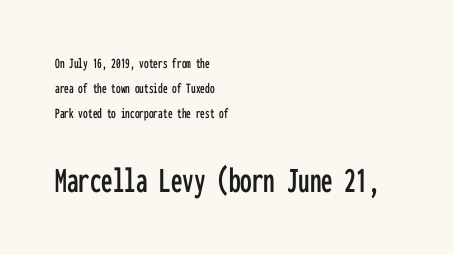
The image shows 37 px condensed sans-serif type, upright, monospaced; set left-aligned, normal line spacing (1.67x), normal letter spacing, not underlined; the second (bottom) block is 2.47x larger; low stroke contrast and a medium x-height.
